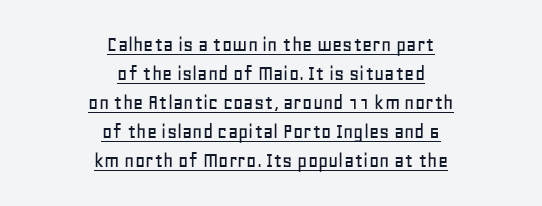
Q: Is the text italic (slanted)? A: No, it is upright.
Q: Is the text underlined? A: Yes.
Q: How is the paragraph aligned? A: Centered.
Q: Is the spacing between letters normal or unusually wide? A: Normal.
Q: Is the spacing between lines tight, normal or loose? A: Normal.
